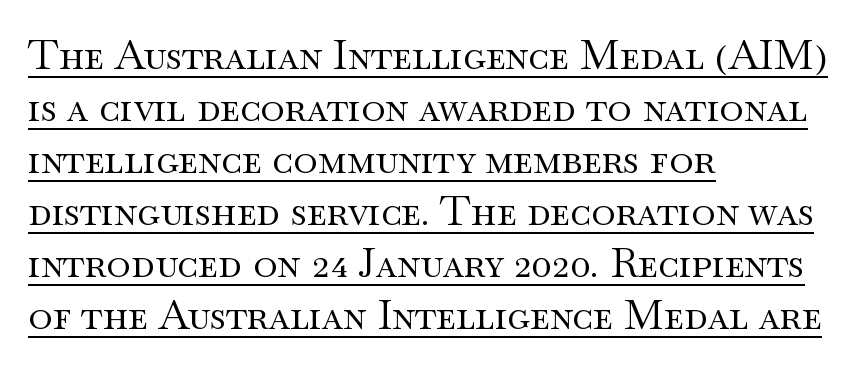
{"serif": "yes", "italic": "no", "bold": "no", "weight": "regular", "width": "wide", "stroke_contrast": "medium", "x_height": "small", "monospaced": "no", "underline": "yes", "align": "left", "line_spacing": "normal", "line_spacing_ratio": 1.27, "letter_spacing": "normal", "letter_spacing_em": 0.0, "glyph_px": 41}
